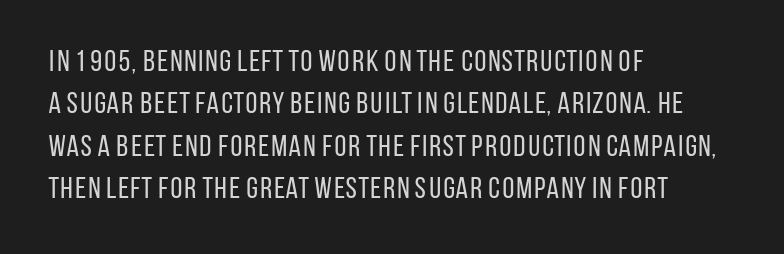
{"serif": "no", "italic": "no", "bold": "no", "weight": "regular", "width": "condensed", "stroke_contrast": "low", "x_height": "large", "monospaced": "no", "underline": "no", "align": "left", "line_spacing": "normal", "line_spacing_ratio": 1.41, "letter_spacing": "normal", "letter_spacing_em": 0.0, "glyph_px": 30}
